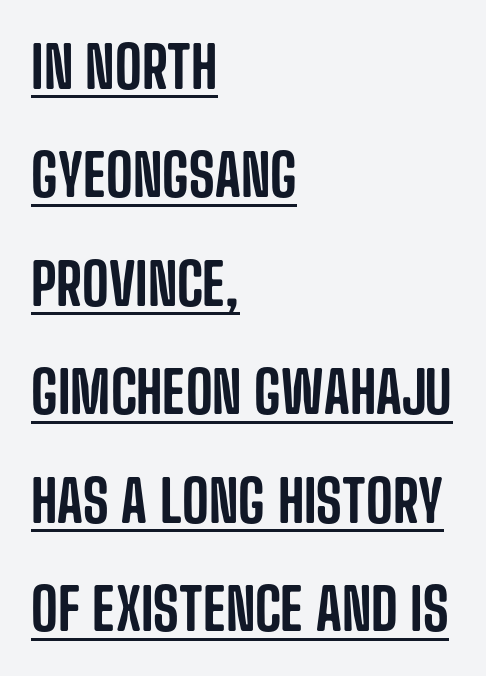
Q: Is the text italic (slanted)? A: No, it is upright.
Q: Is the typeface a serif or a sans-serif typeface? A: Sans-serif.
Q: Is the text underlined? A: Yes.
Q: How is the paragraph aligned? A: Left-aligned.
Q: Is the spacing between letters normal or unusually wide? A: Normal.
Q: Width (condensed, normal, or wide)? A: Condensed.
Q: Stroke contrast? A: Low.
Q: x-height? A: Large.
Q: Monospaced? A: No.
